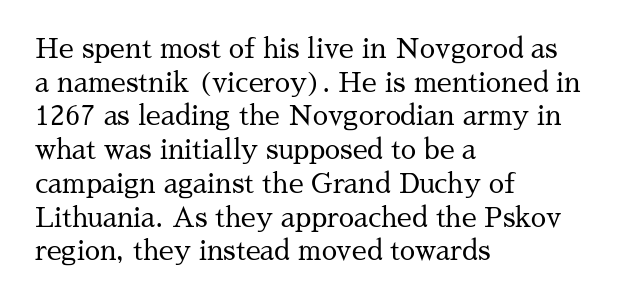
{"italic": "no", "bold": "no", "underline": "no", "align": "left", "line_spacing": "normal", "line_spacing_ratio": 1.25, "letter_spacing": "normal", "letter_spacing_em": 0.0, "glyph_px": 27}
